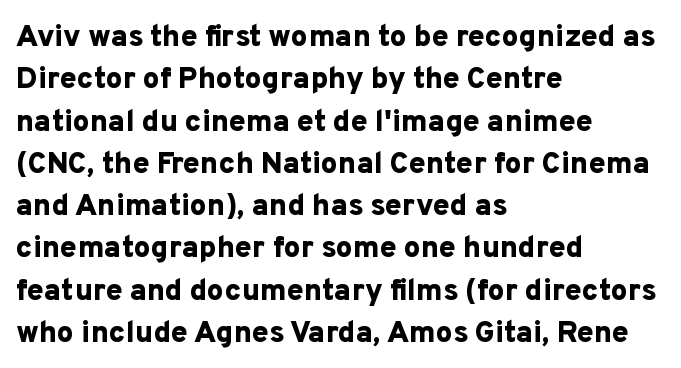
The face used here is a sans, in the tradition of grotesques and geometrics. Style check: upright. In terms of leading, this rendering sits right in the middle. The space directly below the letters is spotless. Looks like regular typesetting: each glyph gets only the width it needs.
